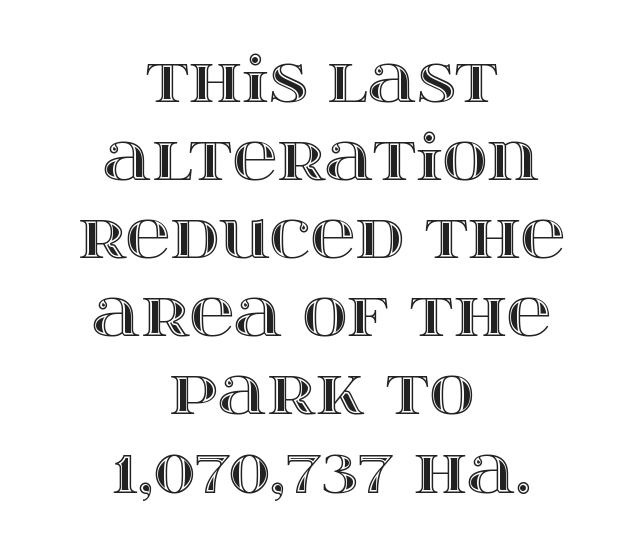
The image shows 62 px wide type, upright; set centered, normal line spacing (1.26x), normal letter spacing, not underlined; a large x-height.
